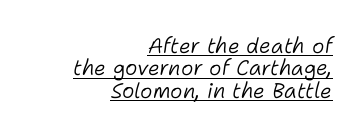
{"italic": "yes", "lean": "right", "slant_degrees": 11, "bold": "no", "underline": "yes", "align": "right", "line_spacing": "tight", "line_spacing_ratio": 1.07, "letter_spacing": "normal", "letter_spacing_em": 0.0, "glyph_px": 21}
